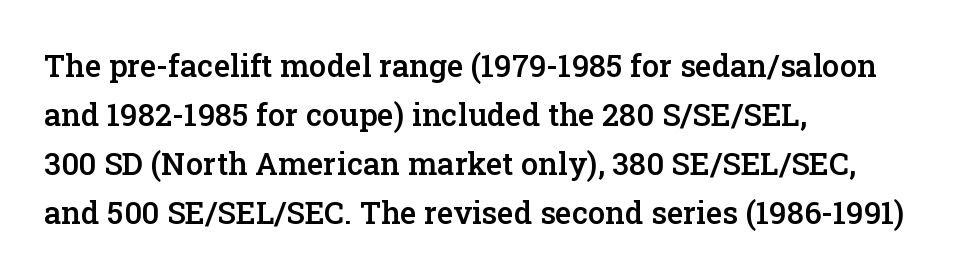
{"serif": "yes", "italic": "no", "bold": "semi", "weight": "semibold", "width": "normal", "stroke_contrast": "low", "x_height": "medium", "monospaced": "no", "underline": "no", "align": "left", "line_spacing": "normal", "line_spacing_ratio": 1.58, "letter_spacing": "normal", "letter_spacing_em": 0.0, "glyph_px": 31}
